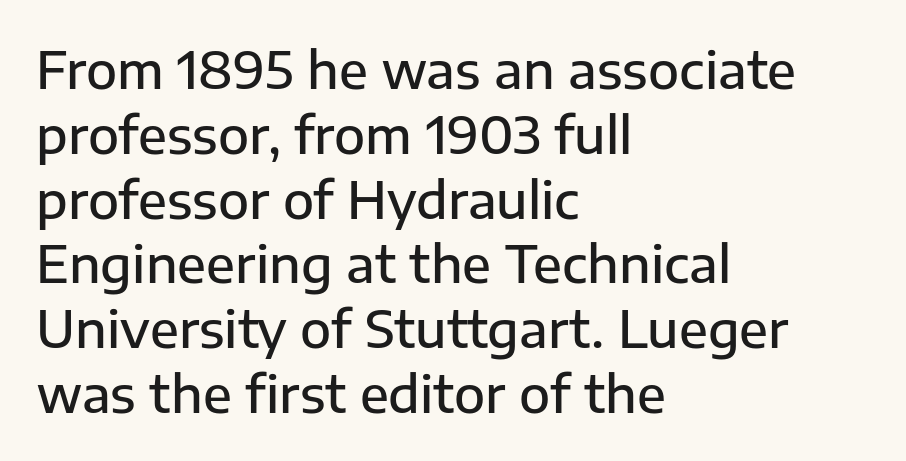
Are there feet on the stems? There aren't — it's a sans. Does the leading feel generous? No, just average. Quick note: underline off. The specimen reads as upright at a glance. Is this a fixed-width face? No — the glyphs have proportional, varying widths.
